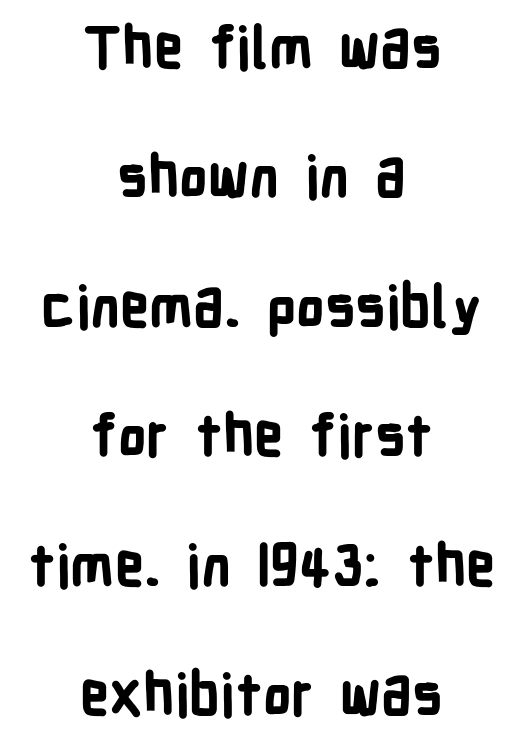
Q: Is the text bold? A: Yes.
Q: Is the text italic (slanted)? A: No, it is upright.
Q: Is the typeface a serif or a sans-serif typeface? A: Sans-serif.
Q: Is the text underlined? A: No.
Q: How is the paragraph aligned? A: Centered.
Q: Is the spacing between letters normal or unusually wide? A: Normal.
Q: Is the spacing between lines tight, normal or loose? A: Loose.
Q: Width (condensed, normal, or wide)? A: Condensed.
Q: Stroke contrast? A: Low.
Q: x-height? A: Medium.
Q: Monospaced? A: No.
